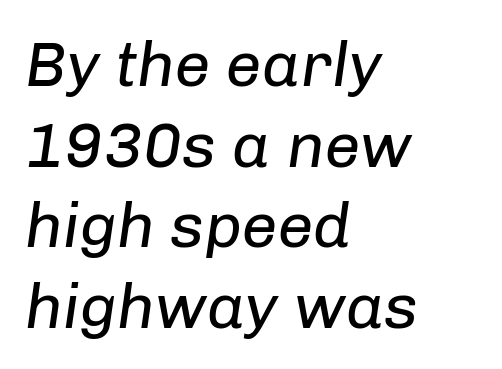
The image shows 64 px regular-weight type, italic (leaning right); set left-aligned, normal line spacing (1.26x), normal letter spacing, not underlined; low stroke contrast and a medium x-height.
